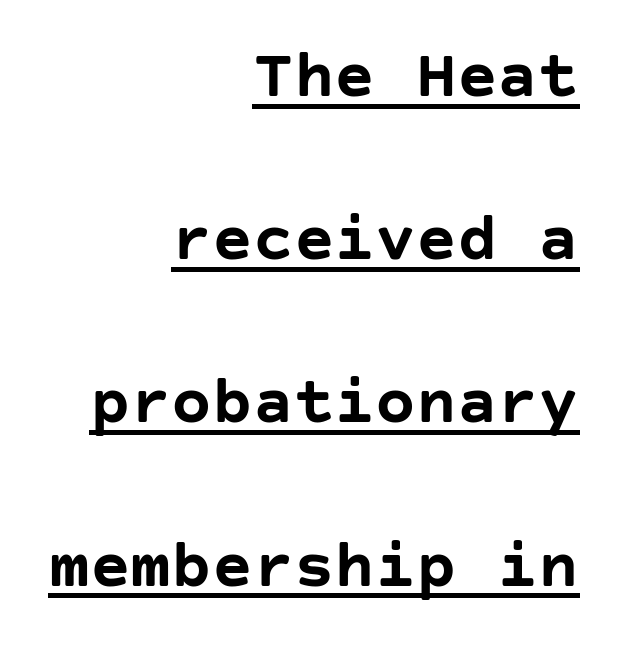
The image shows 68 px semibold sans-serif type, upright; set right-aligned, loose line spacing (2.4x), normal letter spacing, underlined; low stroke contrast and a large x-height.
